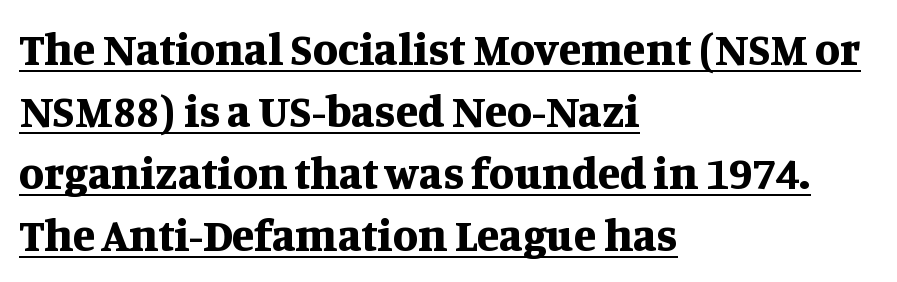
{"serif": "yes", "italic": "no", "bold": "yes", "weight": "bold", "width": "normal", "stroke_contrast": "medium", "x_height": "large", "monospaced": "no", "underline": "yes", "align": "left", "line_spacing": "normal", "line_spacing_ratio": 1.35, "letter_spacing": "normal", "letter_spacing_em": 0.0, "glyph_px": 46}
